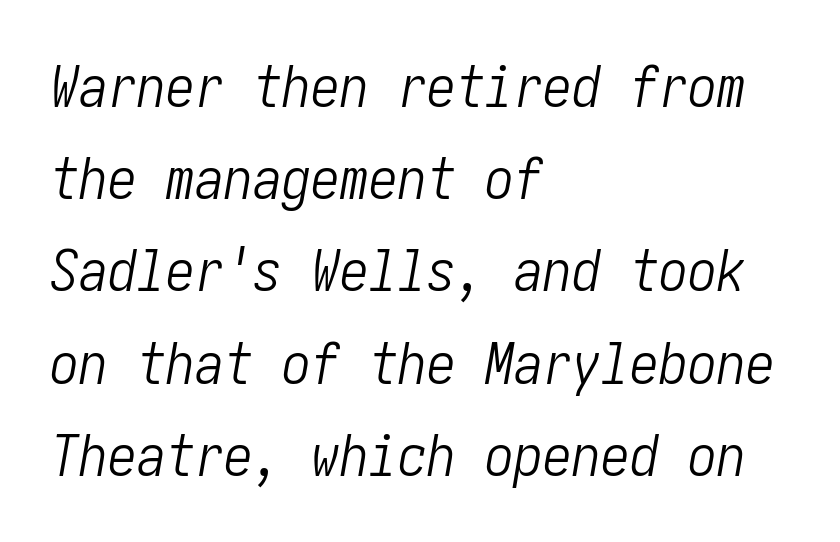
{"italic": "yes", "lean": "right", "slant_degrees": 10, "bold": "no", "weight": "light", "width": "condensed", "stroke_contrast": "low", "x_height": "medium", "underline": "no", "align": "left", "line_spacing": "normal", "line_spacing_ratio": 1.59, "letter_spacing": "normal", "letter_spacing_em": 0.0, "glyph_px": 58}
